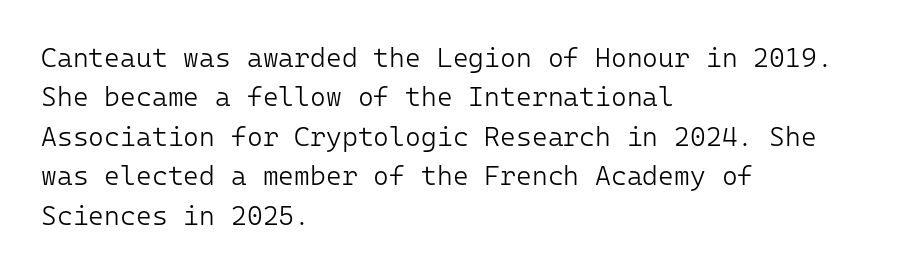
{"italic": "no", "bold": "no", "underline": "no", "align": "left", "line_spacing": "normal", "line_spacing_ratio": 1.46, "letter_spacing": "normal", "letter_spacing_em": 0.0, "glyph_px": 27}
